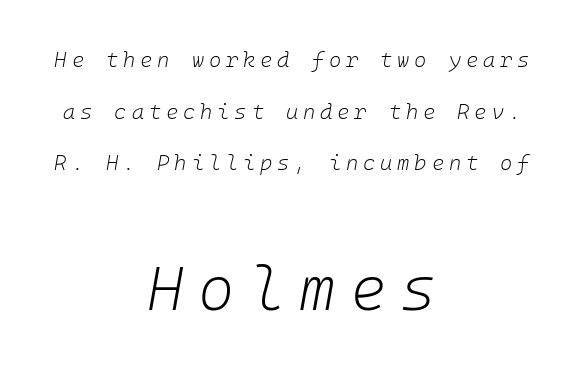
Visually the block forms a symmetrical silhouette, jagged on both flanks. Students, note that the glyphs here are deliberately spaced far apart. Plain, unruled lines of type. Rendered with sloped, italic letterforms. These two chunks differ in scale, with the bottom chunk taking the larger measure.
